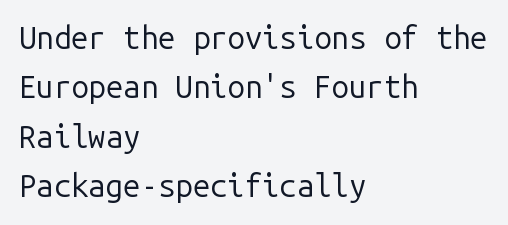
{"serif": "no", "italic": "no", "bold": "no", "weight": "regular", "width": "normal", "stroke_contrast": "low", "x_height": "medium", "monospaced": "yes", "underline": "no", "align": "left", "line_spacing": "normal", "line_spacing_ratio": 1.59, "letter_spacing": "normal", "letter_spacing_em": 0.0, "glyph_px": 31}
